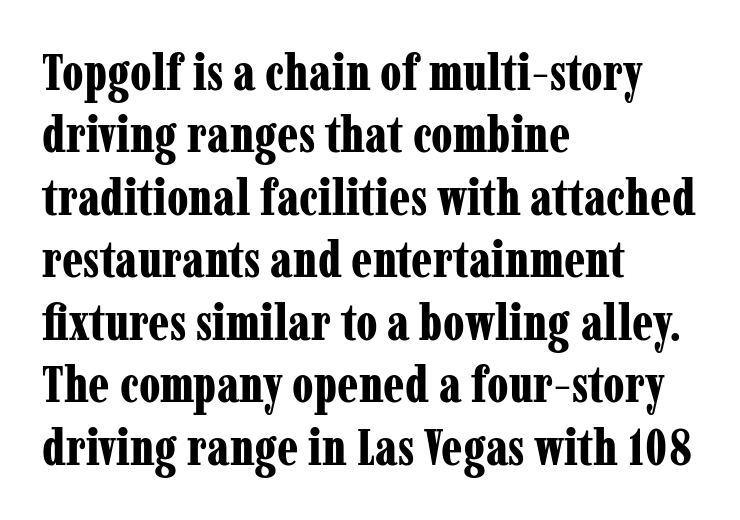
{"serif": "yes", "italic": "no", "bold": "yes", "weight": "bold", "width": "condensed", "stroke_contrast": "low", "x_height": "medium", "monospaced": "no", "underline": "no", "align": "left", "line_spacing": "normal", "line_spacing_ratio": 1.25, "letter_spacing": "normal", "letter_spacing_em": 0.0, "glyph_px": 50}
